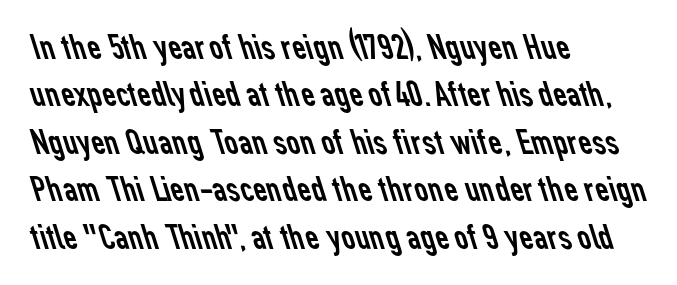
{"serif": "no", "bold": "no", "weight": "regular", "width": "normal", "stroke_contrast": "low", "x_height": "medium", "monospaced": "no", "underline": "no", "align": "left", "line_spacing": "normal", "line_spacing_ratio": 1.25, "letter_spacing": "normal", "letter_spacing_em": 0.0, "glyph_px": 38}
